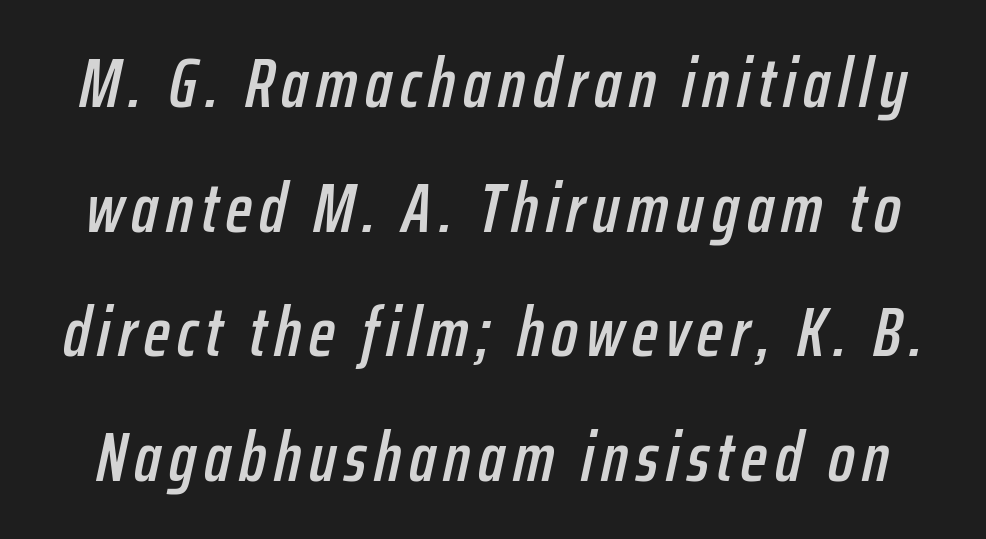
A typesetter would call this proportional, since set widths differ per character. The passage shown leans; its letterforms are oblique. The zone under the glyphs is completely vacant.
